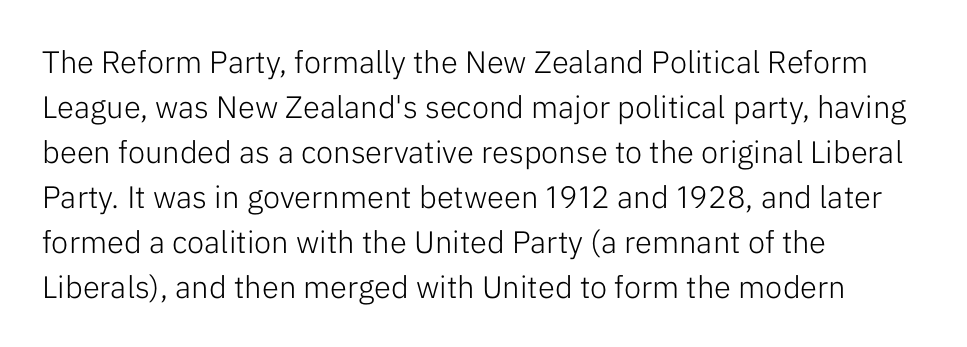
Spacing verdict: proportional, widths tailored to each character. Stroke mass is kept to a normal reading level or below. A typesetter would call this zero additional tracking. Students, observe: this is what conventionally led text looks like.
